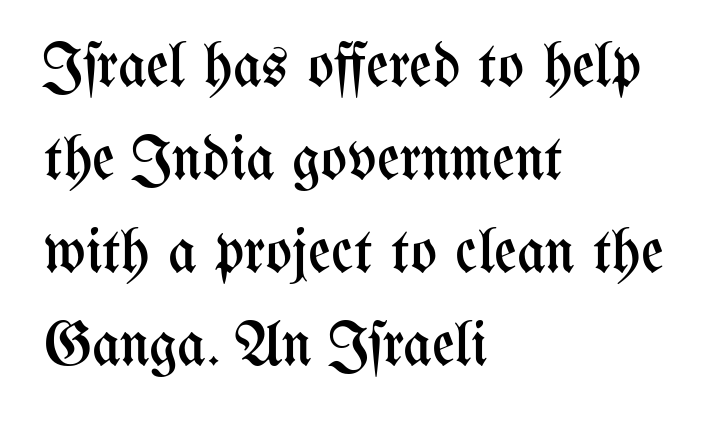
{"italic": "no", "bold": "no", "weight": "regular", "width": "condensed", "stroke_contrast": "medium", "x_height": "medium", "monospaced": "no", "underline": "no", "align": "left", "line_spacing": "normal", "line_spacing_ratio": 1.5, "letter_spacing": "normal", "letter_spacing_em": 0.0, "glyph_px": 62}
